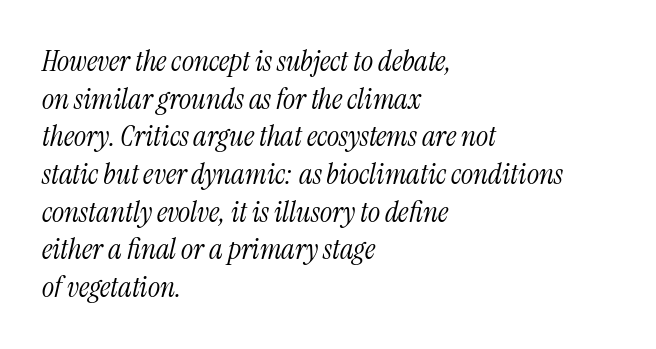
Q: Is the text bold? A: No.
Q: Is the text italic (slanted)? A: Yes, it leans right by about 13 degrees.
Q: Is the typeface a serif or a sans-serif typeface? A: Serif.
Q: Is the text underlined? A: No.
Q: How is the paragraph aligned? A: Left-aligned.
Q: Is the spacing between letters normal or unusually wide? A: Normal.
Q: Is the spacing between lines tight, normal or loose? A: Normal.
Q: Width (condensed, normal, or wide)? A: Condensed.
Q: Stroke contrast? A: Medium.
Q: x-height? A: Medium.
Q: Monospaced? A: No.
